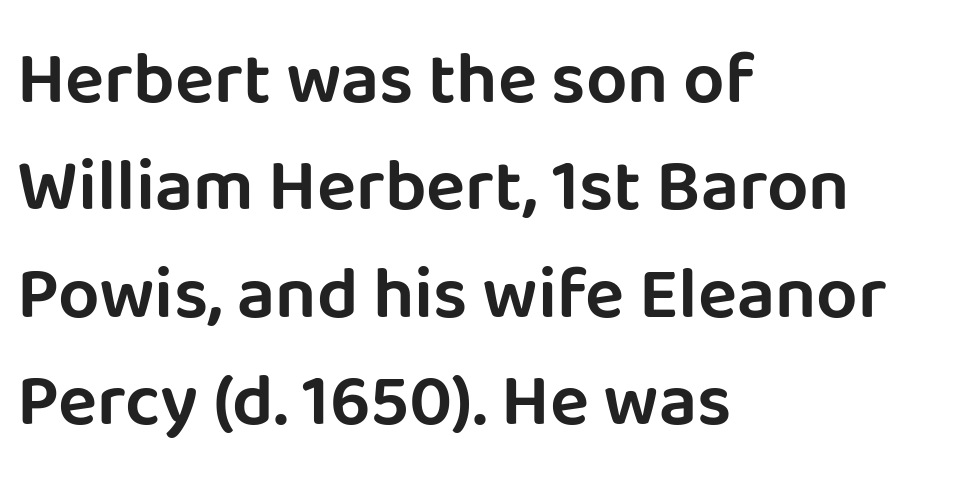
{"serif": "no", "italic": "no", "width": "normal", "stroke_contrast": "low", "x_height": "large", "monospaced": "no", "underline": "no", "align": "left", "line_spacing": "normal", "line_spacing_ratio": 1.47, "letter_spacing": "normal", "letter_spacing_em": 0.0, "glyph_px": 73}
